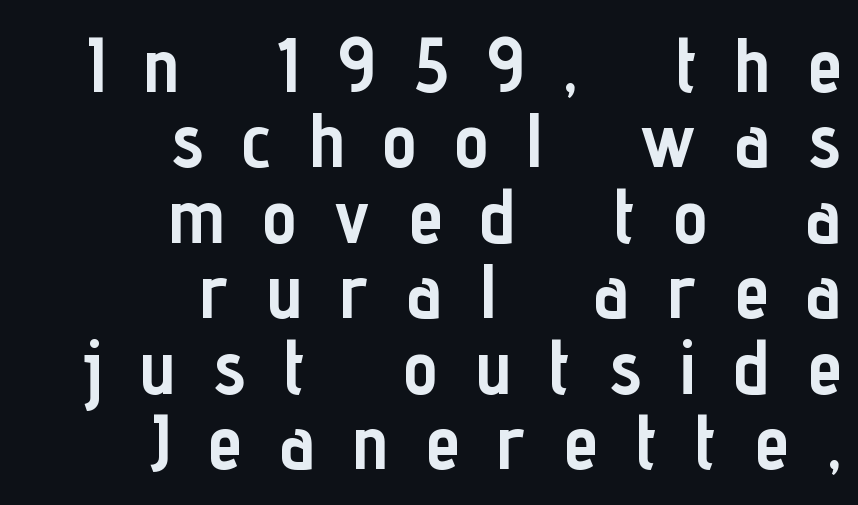
{"serif": "no", "italic": "no", "bold": "yes", "weight": "semibold", "width": "condensed", "stroke_contrast": "low", "x_height": "medium", "monospaced": "no", "underline": "no", "align": "right", "line_spacing": "tight", "line_spacing_ratio": 0.98, "letter_spacing": "wide", "letter_spacing_em": 0.5, "glyph_px": 77}
